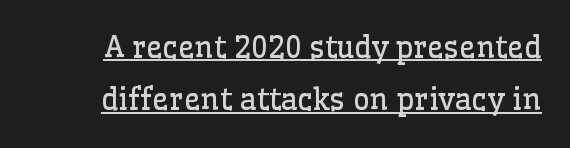
Q: Is the text bold? A: No.
Q: Is the text italic (slanted)? A: No, it is upright.
Q: Is the typeface a serif or a sans-serif typeface? A: Serif.
Q: Is the text underlined? A: Yes.
Q: Is the spacing between letters normal or unusually wide? A: Normal.
Q: Width (condensed, normal, or wide)? A: Normal.
Q: Stroke contrast? A: Low.
Q: x-height? A: Medium.
Q: Monospaced? A: No.
